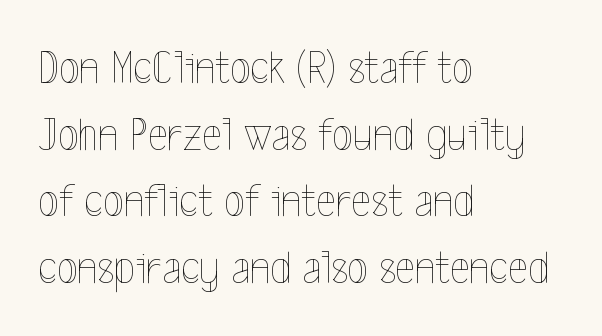
There is no visible air inserted between adjacent glyphs. Descenders hang freely into open space. If you measured baseline to baseline, you'd find a middling distance. Stem width sits at or under what a default text font uses.
